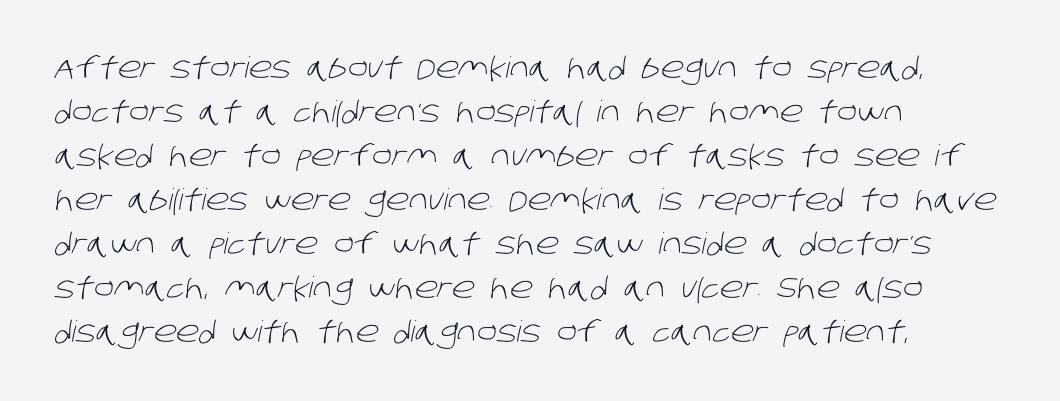
{"serif": "no", "bold": "no", "weight": "light", "width": "normal", "stroke_contrast": "low", "x_height": "large", "monospaced": "no", "underline": "no", "align": "left", "line_spacing": "normal", "line_spacing_ratio": 1.52, "letter_spacing": "normal", "letter_spacing_em": 0.0, "glyph_px": 29}
